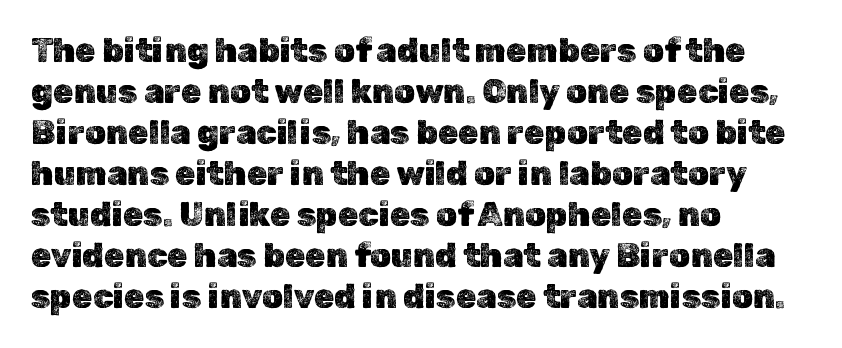
The image shows 33 px text type, upright; set left-aligned, line spacing 1.24x, normal letter spacing, not underlined; a medium x-height.
